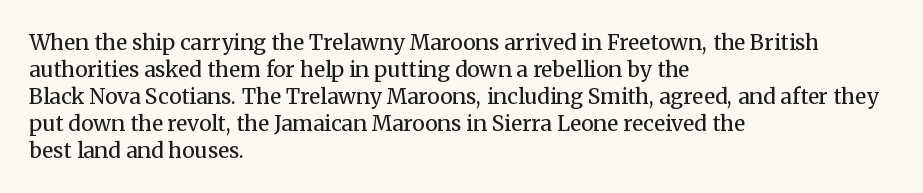
The image shows 21 px text type, upright; set left-aligned, normal line spacing (1.28x), normal letter spacing, not underlined.
